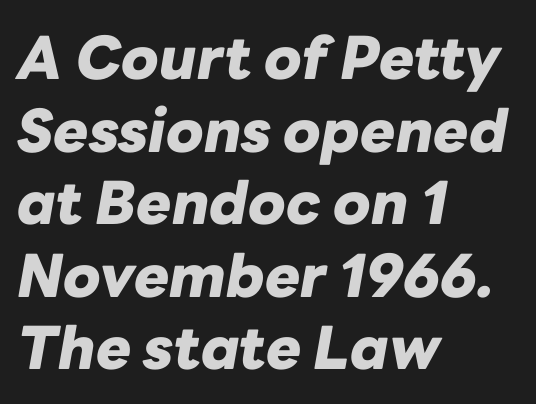
{"italic": "yes", "lean": "right", "slant_degrees": 10, "bold": "yes", "weight": "heavy", "width": "normal", "stroke_contrast": "low", "x_height": "medium", "monospaced": "no", "underline": "no", "align": "left", "line_spacing_ratio": 1.23, "letter_spacing": "normal", "letter_spacing_em": 0.0, "glyph_px": 59}
